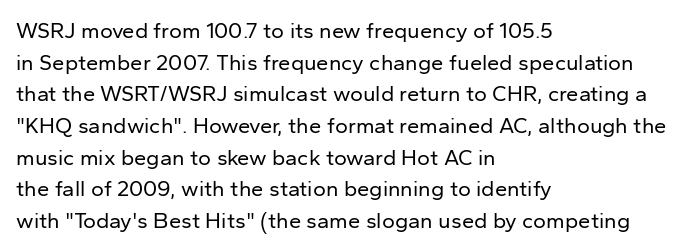
The image shows 22 px text type, upright; set left-aligned, normal line spacing (1.44x), normal letter spacing, not underlined.
